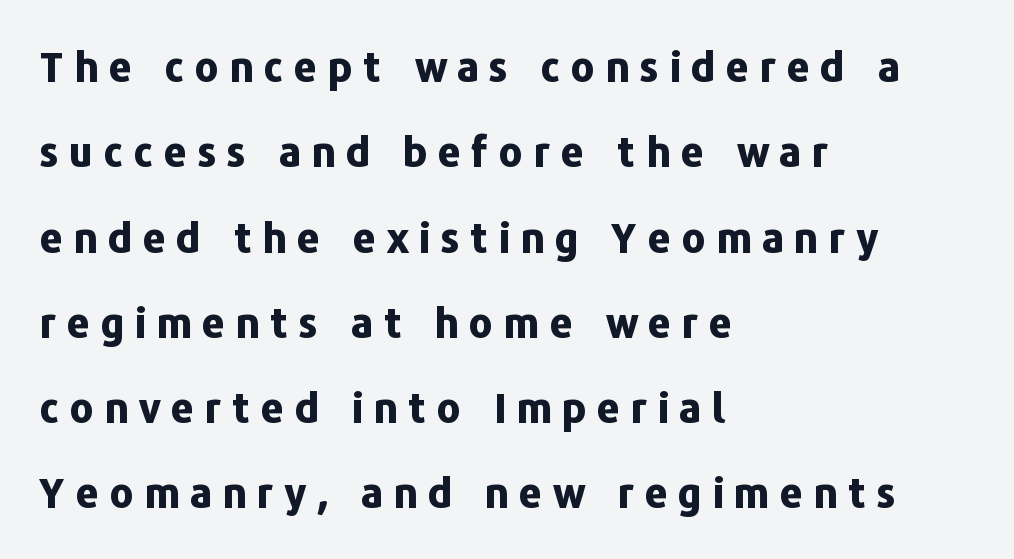
Is there any slant? The stems are plumb. Strokes here are thick enough to call this a true bold. Unmarked baselines from the first word to the last. Leftover space on each line is placed entirely after the last word.
